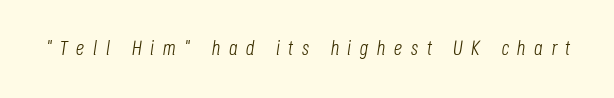
The image shows 21 px text type, italic (leaning right); set unusually wide letter spacing (+0.4 em), not underlined.
